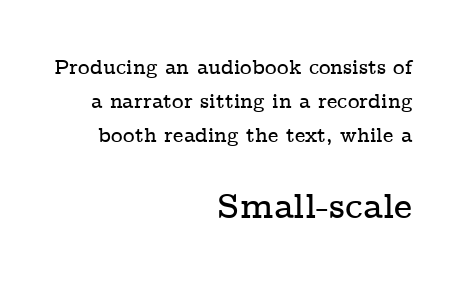
{"serif": "yes", "italic": "no", "width": "wide", "stroke_contrast": "low", "x_height": "medium", "monospaced": "no", "underline": "no", "align": "right", "line_spacing": "normal", "line_spacing_ratio": 1.69, "letter_spacing": "normal", "letter_spacing_em": 0.0, "larger_block": "second", "size_ratio": 1.75, "glyph_px": 35}
